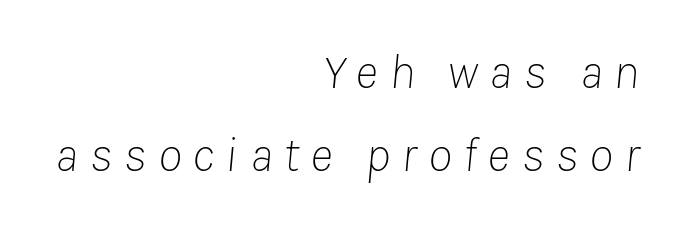
Heft: none added — not bold. The gaps between neighbouring characters are conspicuously large. Words float on clear page, feet unadorned. Varying glyph widths throughout — classic text-font behaviour.
